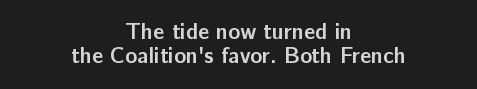
The image shows 22 px bold type, upright; set centered, tight line spacing (1.07x), normal letter spacing, not underlined.
